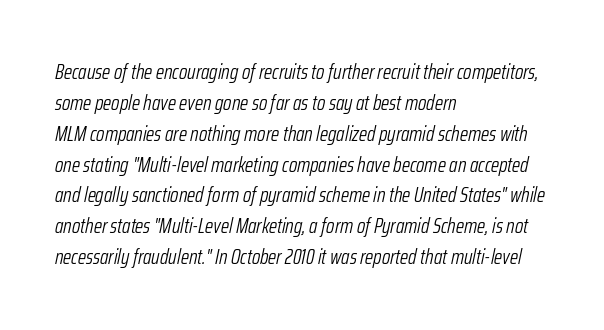
The image shows 21 px text type, italic (leaning right); set left-aligned, normal line spacing (1.47x), normal letter spacing, not underlined.
